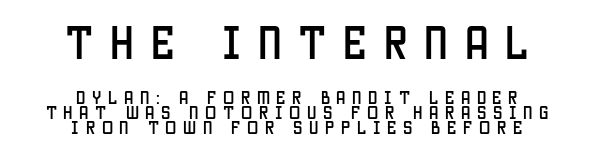
{"serif": "no", "italic": "no", "width": "condensed", "stroke_contrast": "low", "x_height": "large", "monospaced": "no", "underline": "no", "align": "center", "line_spacing": "tight", "line_spacing_ratio": 1.0, "letter_spacing": "wide", "letter_spacing_em": 0.44, "larger_block": "first", "size_ratio": 2.53, "glyph_px": 38}
